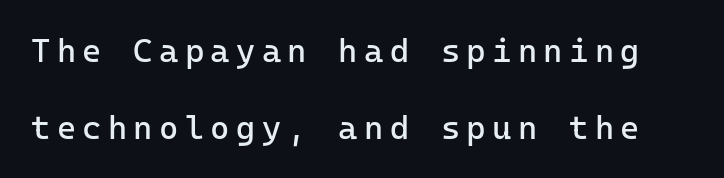
The image shows 33 px regular-weight sans-serif type, upright, monospaced; set loose line spacing (2.33x), not underlined; low stroke contrast and a medium x-height.
